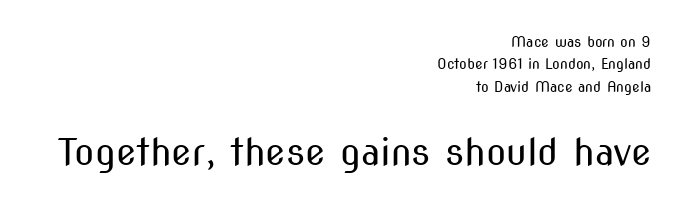
Q: Is the text bold? A: No.
Q: Is the text italic (slanted)? A: No, it is upright.
Q: Is the typeface a serif or a sans-serif typeface? A: Sans-serif.
Q: Is the text underlined? A: No.
Q: How is the paragraph aligned? A: Right-aligned.
Q: Is the spacing between letters normal or unusually wide? A: Normal.
Q: Is the spacing between lines tight, normal or loose? A: Normal.
Q: Which block of text is set in a larger size, the first (top) or the second (bottom)? A: The second (bottom) one.
Q: Width (condensed, normal, or wide)? A: Condensed.
Q: Stroke contrast? A: Medium.
Q: x-height? A: Medium.
Q: Monospaced? A: No.
